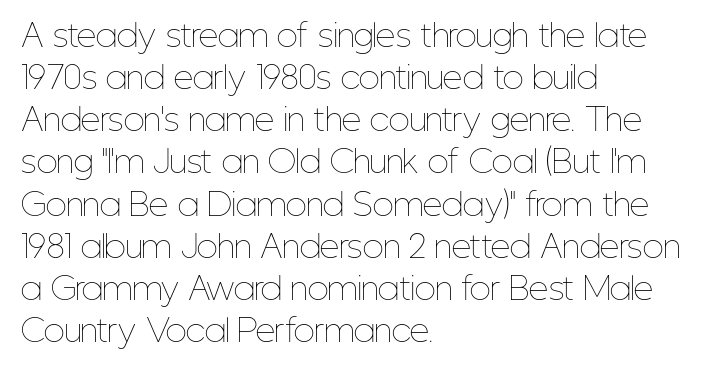
The passage shown has conventional tracking throughout. The typesetter chose a ragged-right arrangement here. These glyphs show unthickened strokes, regular width or finer. A typesetter would call this proportional, since set widths differ per character. Lines of text with bare space underneath. Compared with typical paragraphs, the rows here are spaced about the same.
